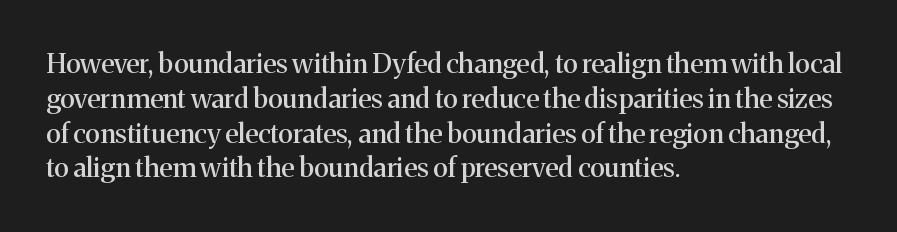
Q: Is the text italic (slanted)? A: No, it is upright.
Q: Is the text underlined? A: No.
Q: How is the paragraph aligned? A: Left-aligned.
Q: Is the spacing between letters normal or unusually wide? A: Normal.
Q: Is the spacing between lines tight, normal or loose? A: Normal.
